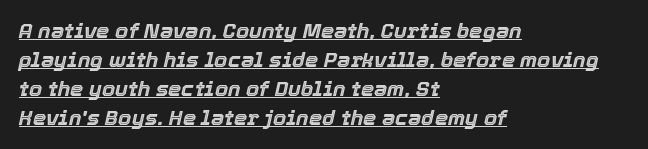
This rendering features underlined lettering. Baseline-to-baseline distance is the conventional proportion of letter height. This is oblique type, the kind used for emphasis or titles. The typesetter chose a ragged-right arrangement here.
